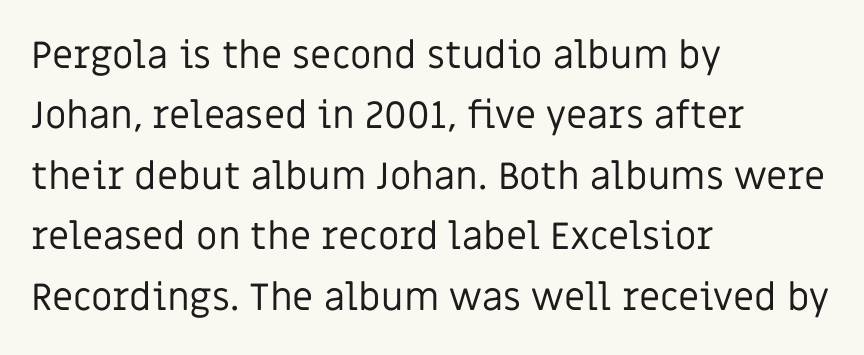
The image shows 38 px regular-weight sans-serif type, upright; set left-aligned, normal line spacing (1.59x), normal letter spacing, not underlined; low stroke contrast and a large x-height.
